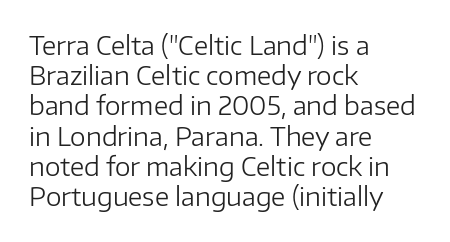
The image shows 25 px text type, upright; set left-aligned, line spacing 1.21x, normal letter spacing, not underlined.
